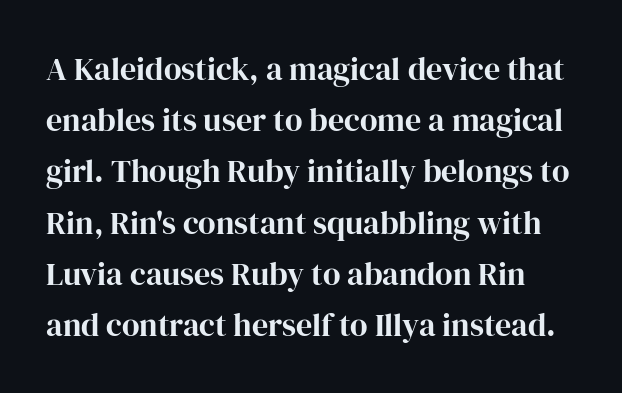
{"serif": "yes", "italic": "no", "width": "normal", "stroke_contrast": "high", "x_height": "medium", "monospaced": "no", "underline": "no", "line_spacing": "normal", "line_spacing_ratio": 1.6, "letter_spacing": "normal", "letter_spacing_em": 0.0, "glyph_px": 32}
